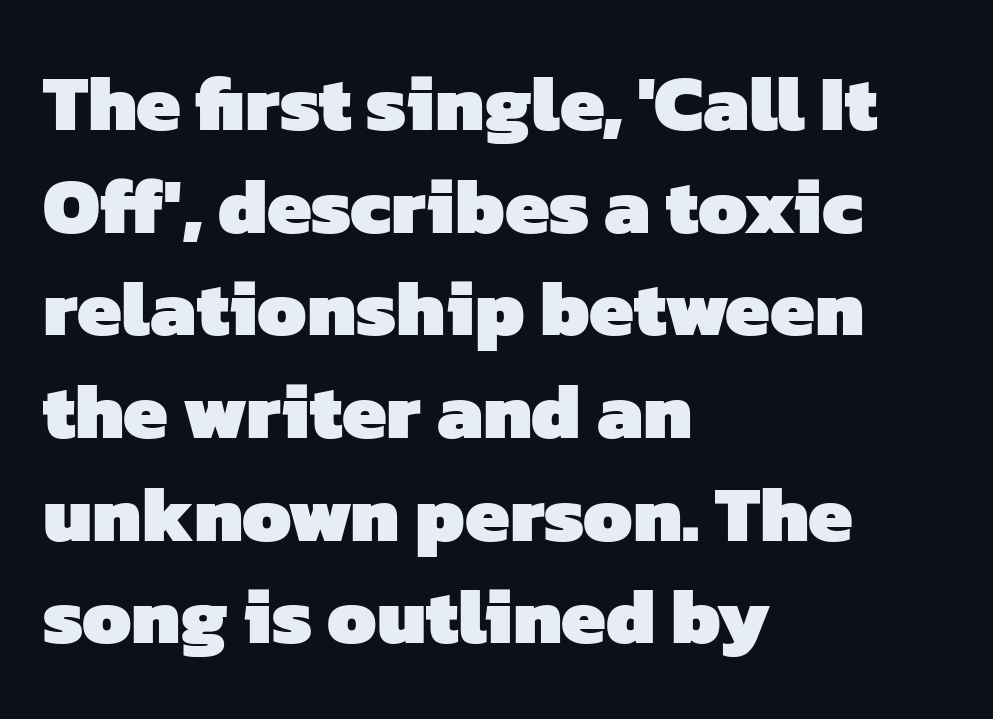
Q: Is the text bold? A: Yes.
Q: Is the typeface a serif or a sans-serif typeface? A: Sans-serif.
Q: Is the text underlined? A: No.
Q: How is the paragraph aligned? A: Left-aligned.
Q: Is the spacing between letters normal or unusually wide? A: Normal.
Q: Is the spacing between lines tight, normal or loose? A: Normal.
Q: Width (condensed, normal, or wide)? A: Normal.
Q: Stroke contrast? A: Low.
Q: x-height? A: Medium.
Q: Monospaced? A: No.
